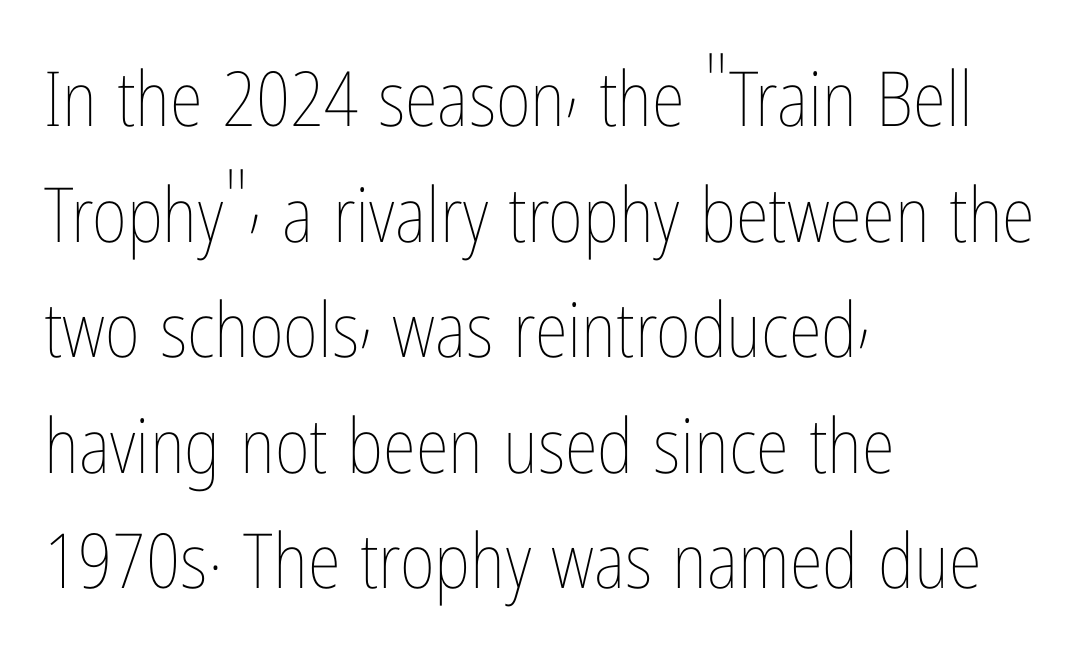
A bare baseline throughout the passage. The rendering keeps characters at their native spacing. The rendering uses natural spacing where letterforms have individual widths. A roman cut, with each character standing at attention.
